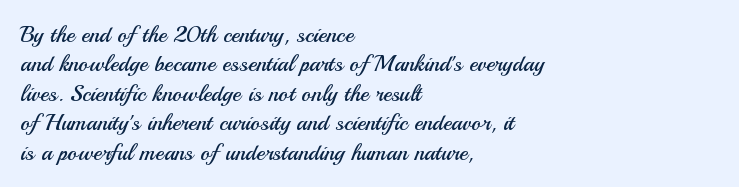
{"bold": "no", "underline": "no", "align": "left", "line_spacing": "normal", "line_spacing_ratio": 1.28, "letter_spacing": "normal", "letter_spacing_em": 0.0, "glyph_px": 23}
